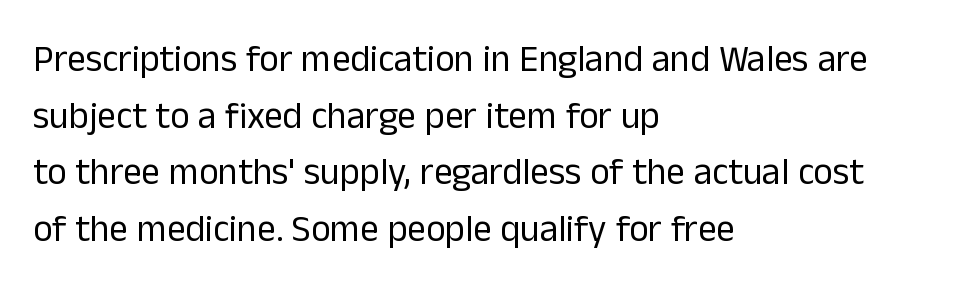
{"serif": "no", "italic": "no", "bold": "no", "weight": "regular", "width": "normal", "stroke_contrast": "low", "x_height": "medium", "monospaced": "no", "underline": "no", "align": "left", "line_spacing": "normal", "line_spacing_ratio": 1.53, "letter_spacing": "normal", "letter_spacing_em": 0.0, "glyph_px": 37}
